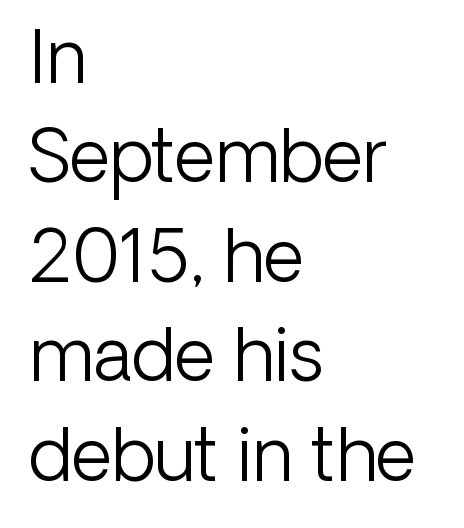
Q: Is the text bold? A: No.
Q: Is the text italic (slanted)? A: No, it is upright.
Q: Is the typeface a serif or a sans-serif typeface? A: Sans-serif.
Q: Is the text underlined? A: No.
Q: How is the paragraph aligned? A: Left-aligned.
Q: Is the spacing between letters normal or unusually wide? A: Normal.
Q: Is the spacing between lines tight, normal or loose? A: Normal.
Q: Width (condensed, normal, or wide)? A: Normal.
Q: Stroke contrast? A: Low.
Q: x-height? A: Medium.
Q: Monospaced? A: No.
